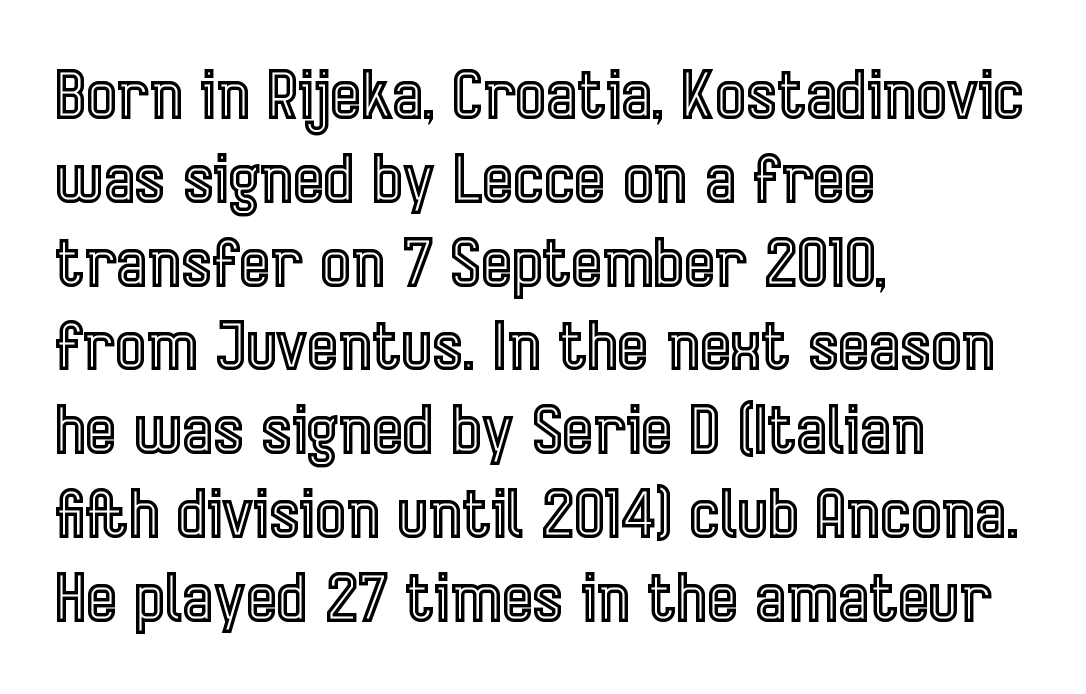
The image shows 66 px condensed type, upright; set left-aligned, normal line spacing (1.27x), normal letter spacing, not underlined; a medium x-height.
